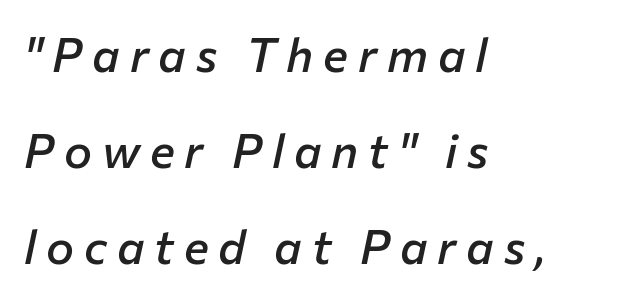
The image shows 47 px semibold type, italic (leaning right); set left-aligned, loose line spacing (2.04x), unusually wide letter spacing (+0.21 em), not underlined; low stroke contrast and a medium x-height.
